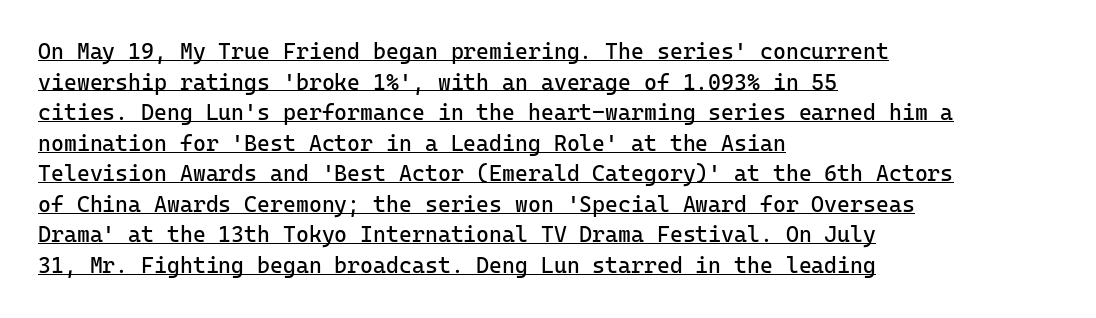
The font is comparable to plain body text, perhaps lighter. A baseline rule has been typeset under these characters. A classic flush-left, rag-right setting is used for this passage. A normal amount of white space separates one row of letters from the next. Students, note that the glyphs here touch the page at normal intervals. Italic: no, the glyphs are upright roman.
